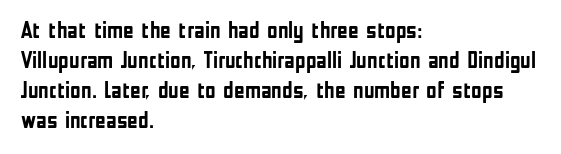
{"italic": "no", "bold": "yes", "underline": "no", "align": "left", "line_spacing": "normal", "line_spacing_ratio": 1.3, "letter_spacing": "normal", "letter_spacing_em": 0.0, "glyph_px": 23}
